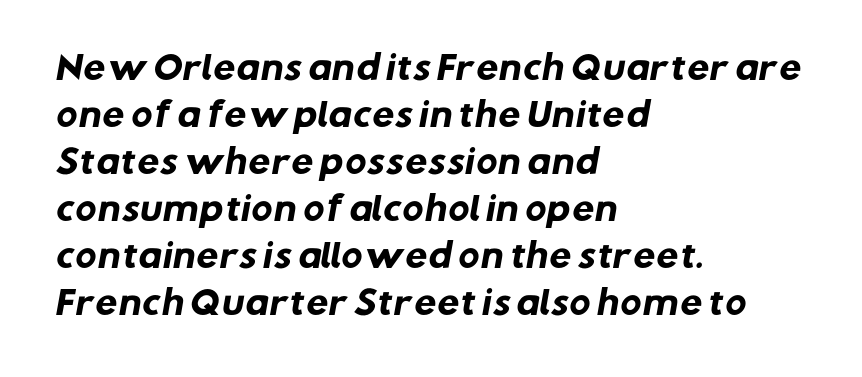
{"serif": "no", "bold": "yes", "weight": "heavy", "width": "normal", "stroke_contrast": "low", "x_height": "medium", "monospaced": "no", "underline": "no", "align": "left", "line_spacing": "normal", "line_spacing_ratio": 1.47, "letter_spacing": "normal", "letter_spacing_em": 0.0, "glyph_px": 32}
